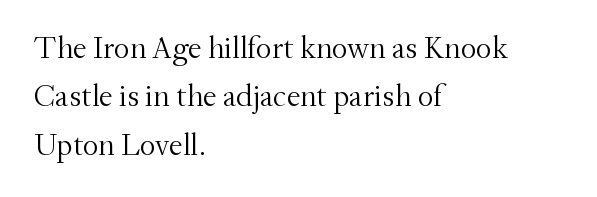
Q: Is the text bold? A: No.
Q: Is the text italic (slanted)? A: No, it is upright.
Q: Is the typeface a serif or a sans-serif typeface? A: Serif.
Q: Is the text underlined? A: No.
Q: How is the paragraph aligned? A: Left-aligned.
Q: Is the spacing between letters normal or unusually wide? A: Normal.
Q: Is the spacing between lines tight, normal or loose? A: Normal.
Q: Width (condensed, normal, or wide)? A: Normal.
Q: Stroke contrast? A: Medium.
Q: x-height? A: Small.
Q: Monospaced? A: No.
